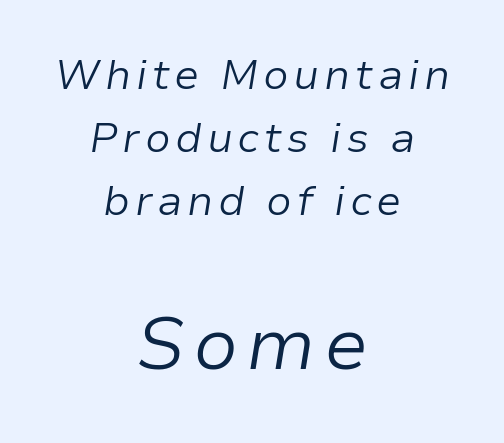
{"italic": "yes", "lean": "right", "slant_degrees": 9, "bold": "no", "weight": "light", "width": "normal", "stroke_contrast": "low", "x_height": "medium", "monospaced": "no", "underline": "no", "align": "center", "line_spacing": "normal", "line_spacing_ratio": 1.5, "larger_block": "second", "size_ratio": 1.76, "glyph_px": 74}
